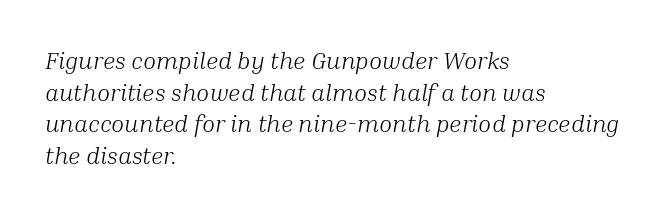
Q: Is the text bold? A: No.
Q: Is the text italic (slanted)? A: Yes, it leans right by about 10 degrees.
Q: Is the text underlined? A: No.
Q: How is the paragraph aligned? A: Left-aligned.
Q: Is the spacing between letters normal or unusually wide? A: Normal.
Q: Is the spacing between lines tight, normal or loose? A: Normal.
